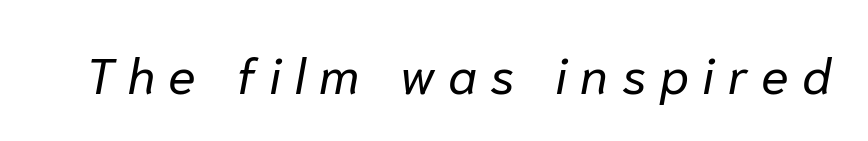
The image shows 51 px regular-weight type, italic (leaning right); set unusually wide letter spacing (+0.26 em), not underlined; low stroke contrast and a medium x-height.
